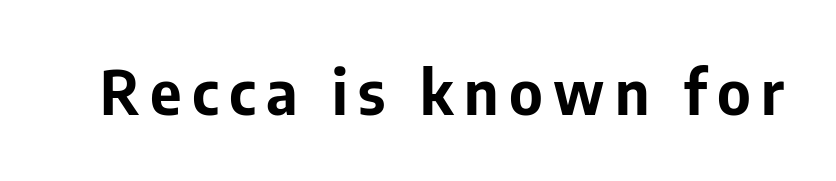
Q: Is the text bold? A: Yes.
Q: Is the text italic (slanted)? A: No, it is upright.
Q: Is the typeface a serif or a sans-serif typeface? A: Sans-serif.
Q: Is the text underlined? A: No.
Q: Width (condensed, normal, or wide)? A: Normal.
Q: Stroke contrast? A: Low.
Q: x-height? A: Medium.
Q: Monospaced? A: No.
